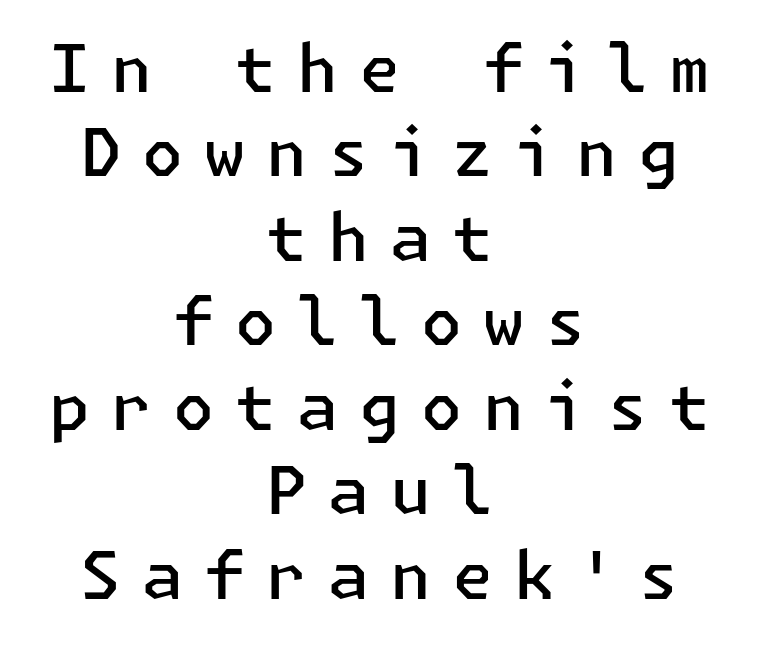
The face used here is rendered with a markedly widened letterfit. This is sans-serif lettering, the kind often seen on screens and signage. Is there any slant? The stems are plumb. Slightly chunky letters — semibold, I'd say, not full bold. If you measured baseline to baseline, you'd find a middling distance.
